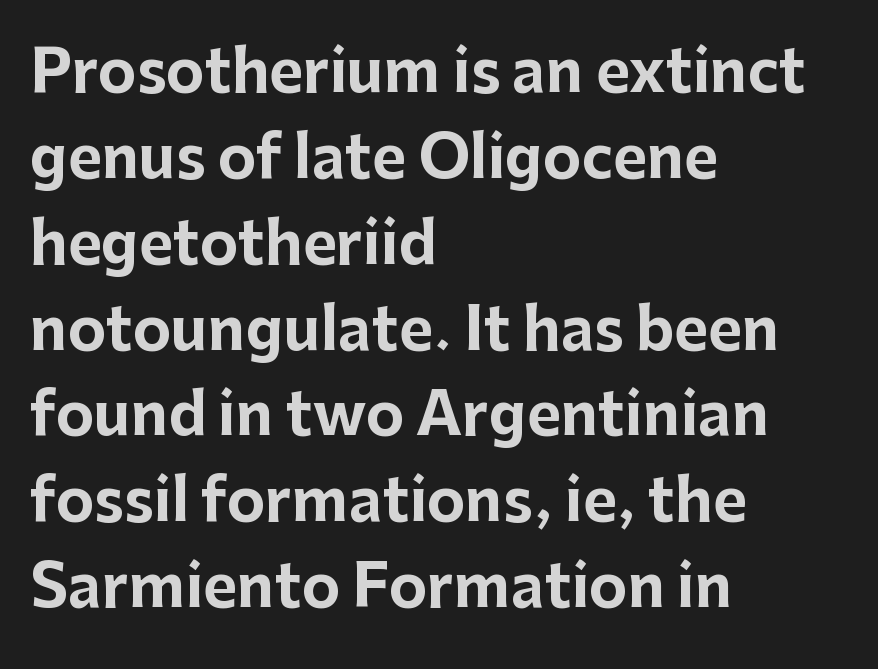
These lines are rendered in a variable-pitch font. The compositor pushed each line to the left boundary. You'd pick this weight for a headline — it's a proper bold. Compared with typical paragraphs, the rows here are spaced about the same. Italic? Not at all — the glyphs are vertical. A typesetter would call this zero additional tracking.
